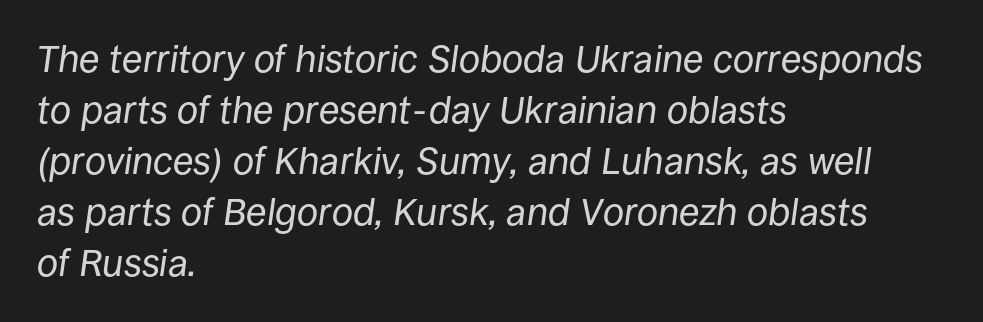
Q: Is the text bold? A: No.
Q: Is the text italic (slanted)? A: Yes, it leans right by about 8 degrees.
Q: Is the text underlined? A: No.
Q: How is the paragraph aligned? A: Left-aligned.
Q: Is the spacing between letters normal or unusually wide? A: Normal.
Q: Is the spacing between lines tight, normal or loose? A: Normal.
Q: Width (condensed, normal, or wide)? A: Normal.
Q: Stroke contrast? A: Low.
Q: x-height? A: Large.
Q: Monospaced? A: No.
